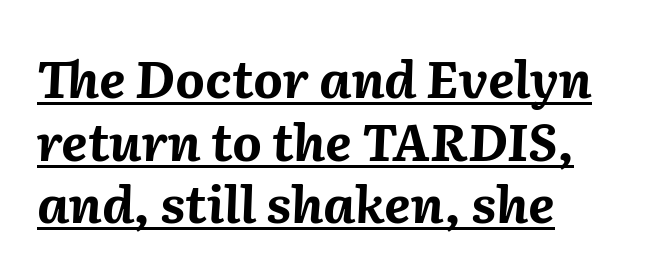
{"italic": "yes", "lean": "right", "slant_degrees": 2, "bold": "yes", "weight": "bold", "width": "normal", "stroke_contrast": "medium", "x_height": "medium", "monospaced": "no", "underline": "yes", "align": "left", "line_spacing_ratio": 1.23, "letter_spacing": "normal", "letter_spacing_em": 0.0, "glyph_px": 51}
